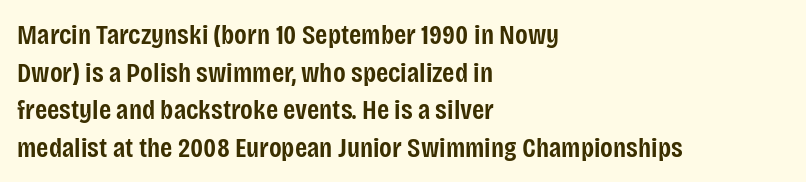
Q: Is the text bold? A: Semi-bold.
Q: Is the text italic (slanted)? A: No, it is upright.
Q: Is the typeface a serif or a sans-serif typeface? A: Sans-serif.
Q: Is the text underlined? A: No.
Q: How is the paragraph aligned? A: Left-aligned.
Q: Is the spacing between letters normal or unusually wide? A: Normal.
Q: Is the spacing between lines tight, normal or loose? A: Normal.
Q: Width (condensed, normal, or wide)? A: Condensed.
Q: Stroke contrast? A: Low.
Q: x-height? A: Large.
Q: Monospaced? A: No.
